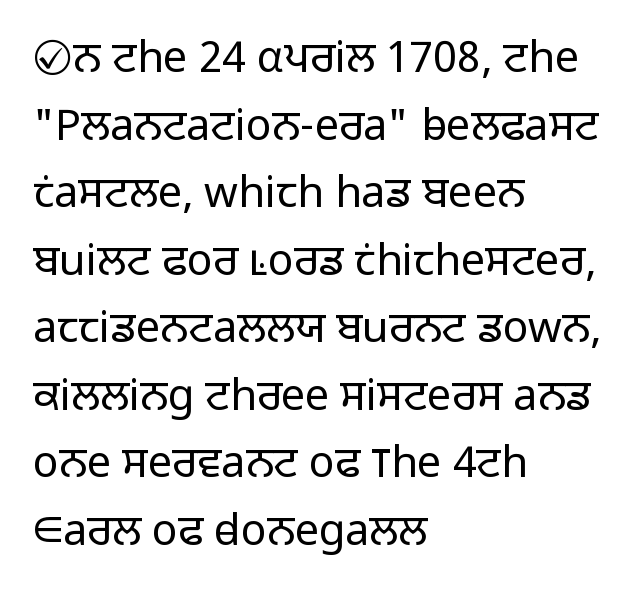
Q: Is the text bold? A: No.
Q: Is the text italic (slanted)? A: No, it is upright.
Q: Is the typeface a serif or a sans-serif typeface? A: Sans-serif.
Q: Is the text underlined? A: No.
Q: How is the paragraph aligned? A: Left-aligned.
Q: Is the spacing between letters normal or unusually wide? A: Normal.
Q: Is the spacing between lines tight, normal or loose? A: Normal.
Q: Width (condensed, normal, or wide)? A: Normal.
Q: Stroke contrast? A: Low.
Q: x-height? A: Medium.
Q: Monospaced? A: No.
